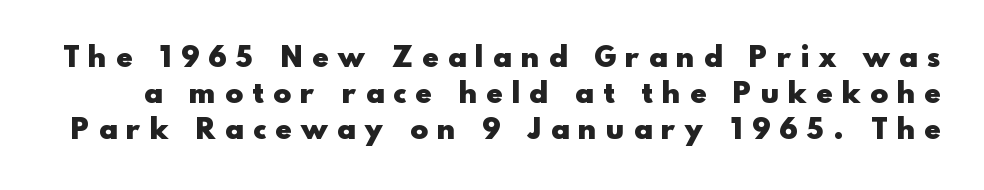
Q: Is the text bold? A: Yes.
Q: Is the text italic (slanted)? A: No, it is upright.
Q: Is the typeface a serif or a sans-serif typeface? A: Sans-serif.
Q: Is the text underlined? A: No.
Q: Is the spacing between letters normal or unusually wide? A: Unusually wide.
Q: Width (condensed, normal, or wide)? A: Normal.
Q: x-height? A: Small.
Q: Monospaced? A: No.
